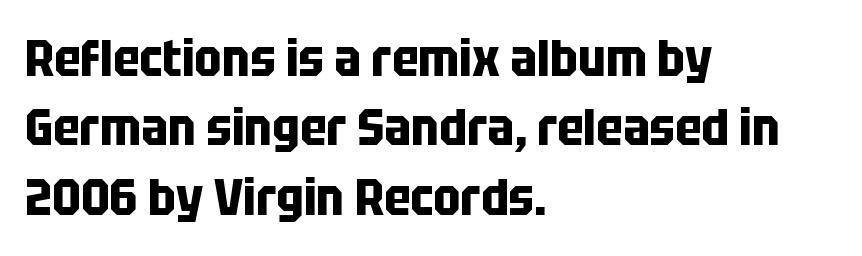
Do the characters align in a grid? No, the font is proportional. The sample has been set heavy, in full bold. Each letter's strokes conclude bluntly, with no projecting serifs. Leading matches the norm, producing a regular column. The rendering anchors every line to the left-hand side.
